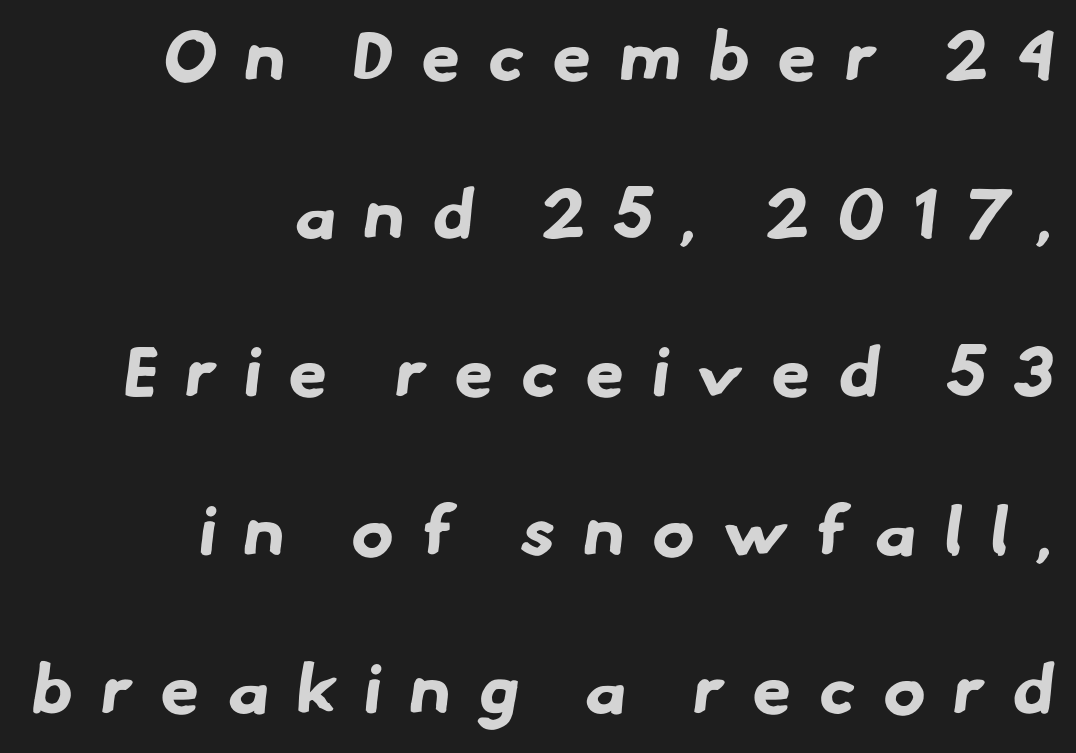
The image shows 70 px bold sans-serif type; set right-aligned, loose line spacing (2.26x), unusually wide letter spacing (+0.4 em), not underlined; low stroke contrast and a small x-height.
